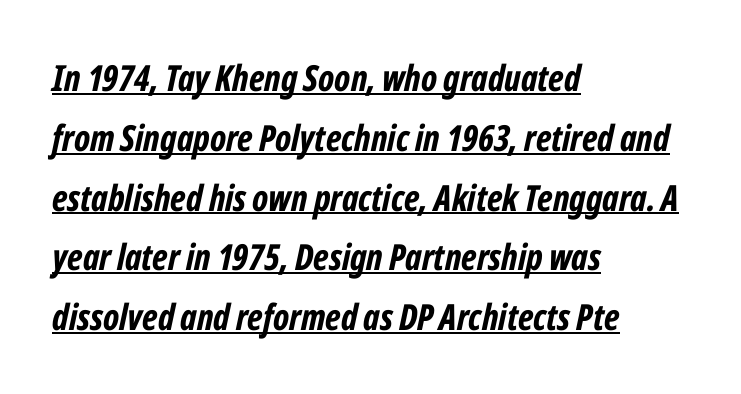
Q: Is the text bold? A: Yes.
Q: Is the text italic (slanted)? A: Yes, it leans right by about 12 degrees.
Q: Is the text underlined? A: Yes.
Q: How is the paragraph aligned? A: Left-aligned.
Q: Is the spacing between letters normal or unusually wide? A: Normal.
Q: Is the spacing between lines tight, normal or loose? A: Normal.
Q: Width (condensed, normal, or wide)? A: Condensed.
Q: Stroke contrast? A: Low.
Q: x-height? A: Medium.
Q: Monospaced? A: No.
